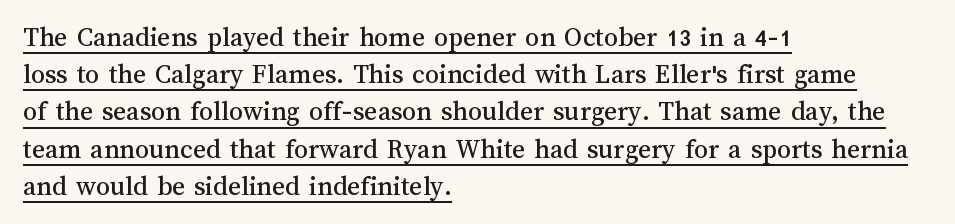
This sample has the flowing, uneven cadence of proportional lettering. Posture: upright roman. This sample is left-justified, so line endings fall wherever the words run out. These characters rest on top of a visible drawn line.
